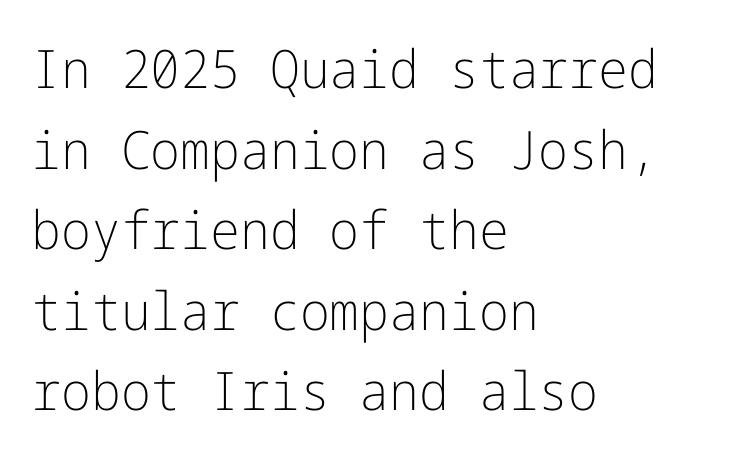
The image shows 53 px light sans-serif type, upright; set left-aligned, normal line spacing (1.52x), normal letter spacing, not underlined; low stroke contrast and a medium x-height.
